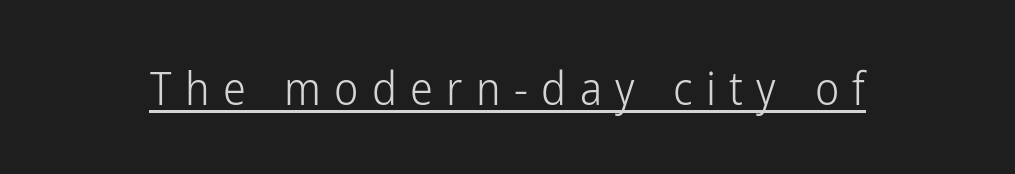
Honestly, the underline is the first thing you notice here. Spacing verdict: proportional, widths tailored to each character. Does extra space separate the letters? Yes, quite a lot of it. The lettering stays uniformly vertical, giving the passage a roman look.
